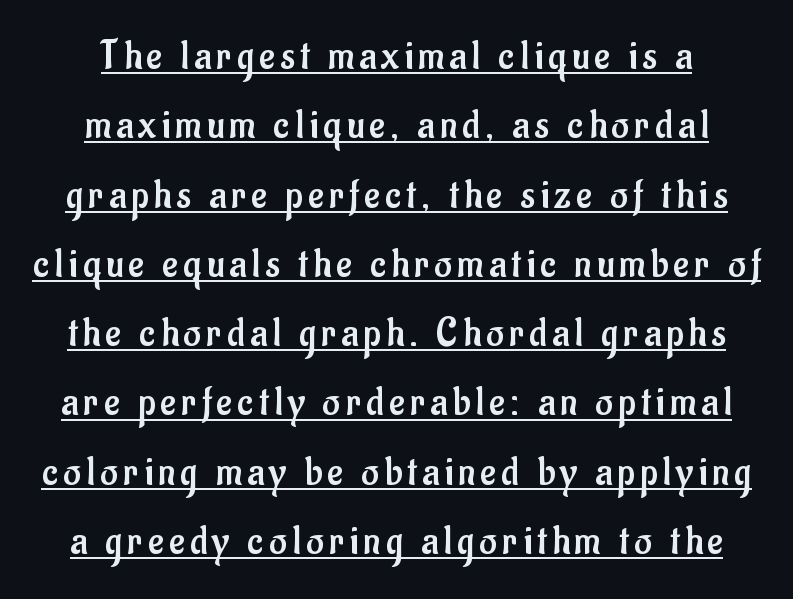
{"serif": "no", "italic": "no", "bold": "no", "weight": "regular", "width": "condensed", "stroke_contrast": "low", "x_height": "small", "monospaced": "no", "underline": "yes", "line_spacing": "normal", "line_spacing_ratio": 1.65, "glyph_px": 42}
